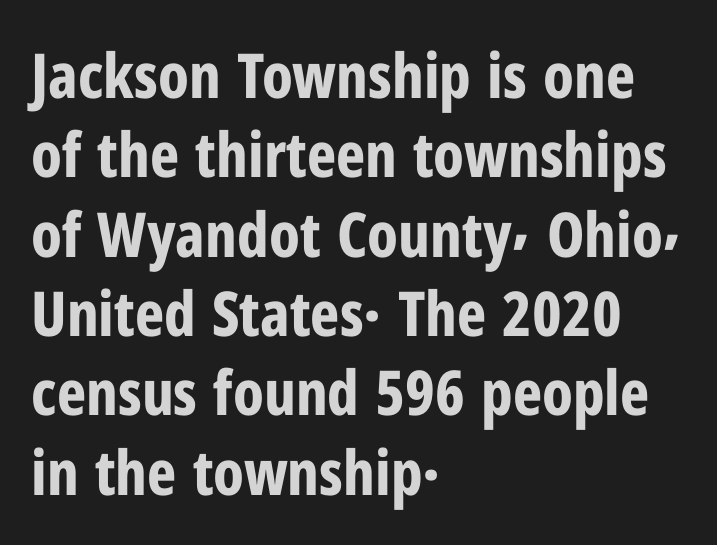
Q: Is the text bold? A: Yes.
Q: Is the text italic (slanted)? A: No, it is upright.
Q: Is the typeface a serif or a sans-serif typeface? A: Sans-serif.
Q: Is the text underlined? A: No.
Q: How is the paragraph aligned? A: Left-aligned.
Q: Is the spacing between letters normal or unusually wide? A: Normal.
Q: Is the spacing between lines tight, normal or loose? A: Normal.
Q: Width (condensed, normal, or wide)? A: Condensed.
Q: Stroke contrast? A: Low.
Q: x-height? A: Medium.
Q: Monospaced? A: No.
